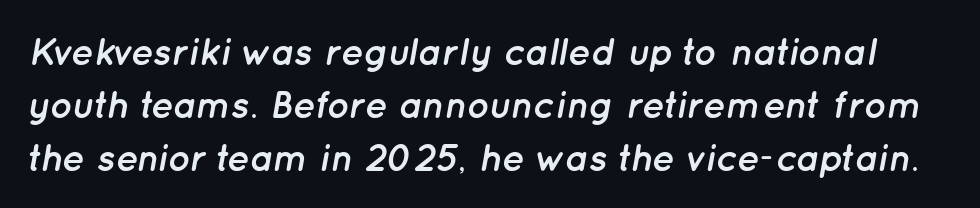
{"italic": "yes", "lean": "right", "slant_degrees": 12, "bold": "yes", "weight": "semibold", "width": "normal", "stroke_contrast": "low", "x_height": "medium", "monospaced": "no", "underline": "no", "line_spacing": "normal", "line_spacing_ratio": 1.39, "letter_spacing": "normal", "letter_spacing_em": 0.0, "glyph_px": 38}
